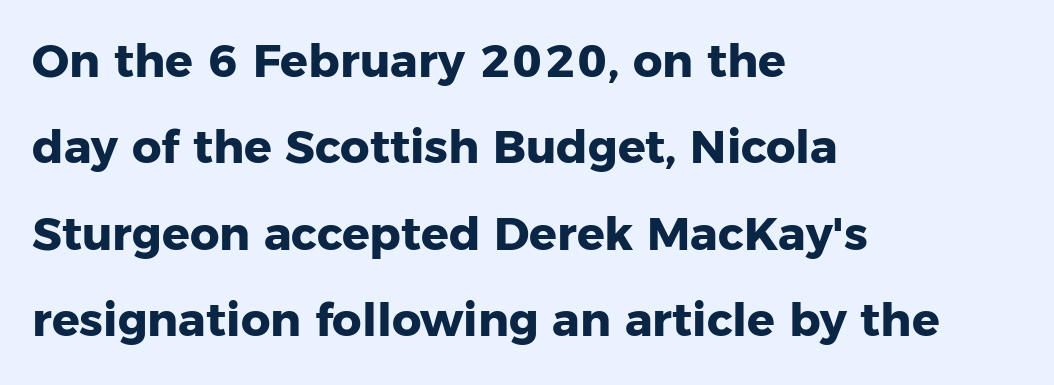
{"serif": "no", "italic": "no", "bold": "yes", "weight": "heavy", "width": "normal", "stroke_contrast": "low", "x_height": "medium", "monospaced": "no", "underline": "no", "align": "left", "line_spacing_ratio": 1.88, "letter_spacing": "normal", "letter_spacing_em": 0.0, "glyph_px": 46}
